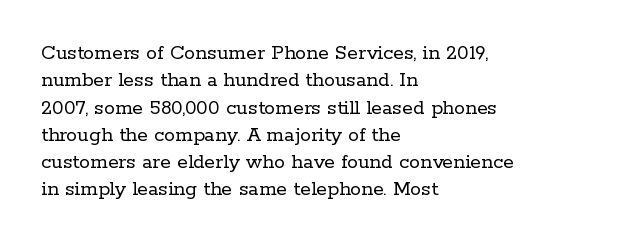
The image shows 22 px text type, upright; set left-aligned, line spacing 1.24x, normal letter spacing, not underlined.
